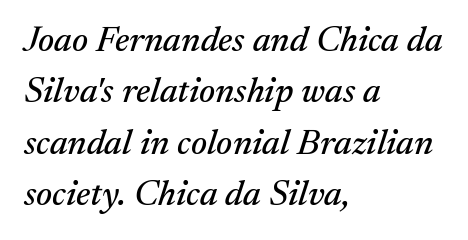
{"serif": "yes", "italic": "yes", "lean": "right", "slant_degrees": 17, "width": "normal", "stroke_contrast": "medium", "x_height": "medium", "monospaced": "no", "underline": "no", "align": "left", "line_spacing": "normal", "line_spacing_ratio": 1.43, "letter_spacing": "normal", "letter_spacing_em": 0.0, "glyph_px": 36}
